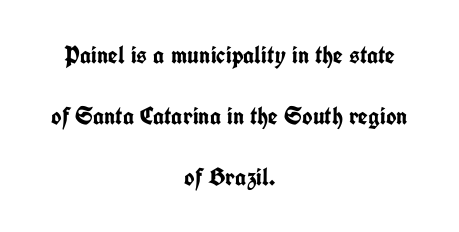
{"italic": "no", "bold": "yes", "underline": "no", "align": "center", "line_spacing": "loose", "line_spacing_ratio": 2.45, "letter_spacing": "normal", "letter_spacing_em": 0.0, "glyph_px": 25}
